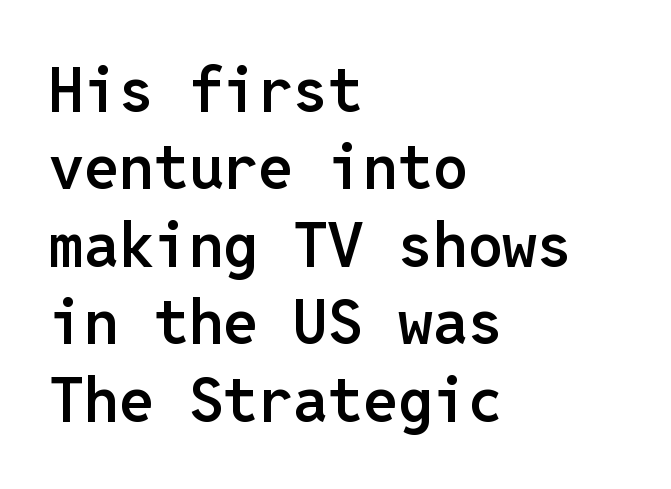
The image shows 62 px semibold sans-serif type, upright, monospaced; set left-aligned, normal line spacing (1.25x), normal letter spacing, not underlined; low stroke contrast and a medium x-height.
